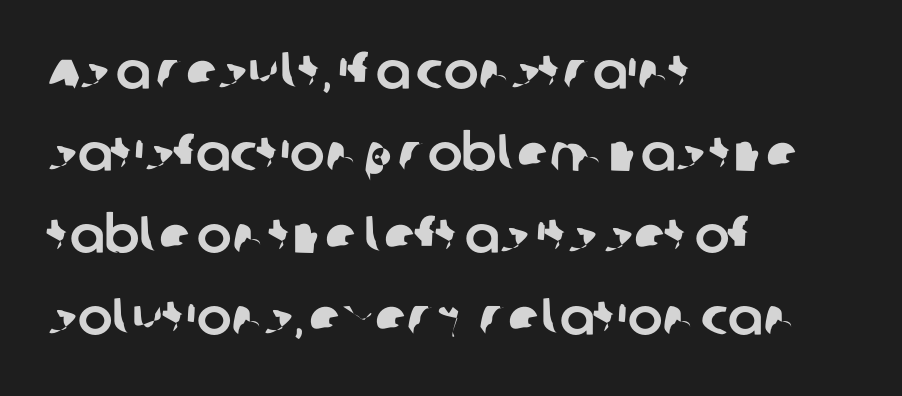
The image shows 52 px sans-serif type; set left-aligned, normal line spacing (1.58x), normal letter spacing, not underlined; low stroke contrast and a large x-height.
